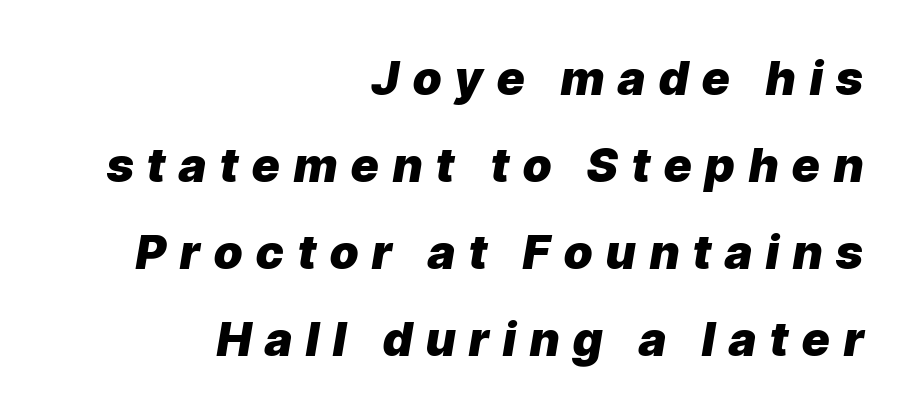
Q: Is the text bold? A: Yes.
Q: Is the text italic (slanted)? A: Yes, it leans right by about 9 degrees.
Q: Is the text underlined? A: No.
Q: How is the paragraph aligned? A: Right-aligned.
Q: Is the spacing between letters normal or unusually wide? A: Unusually wide.
Q: Width (condensed, normal, or wide)? A: Normal.
Q: Stroke contrast? A: Low.
Q: x-height? A: Medium.
Q: Monospaced? A: No.
